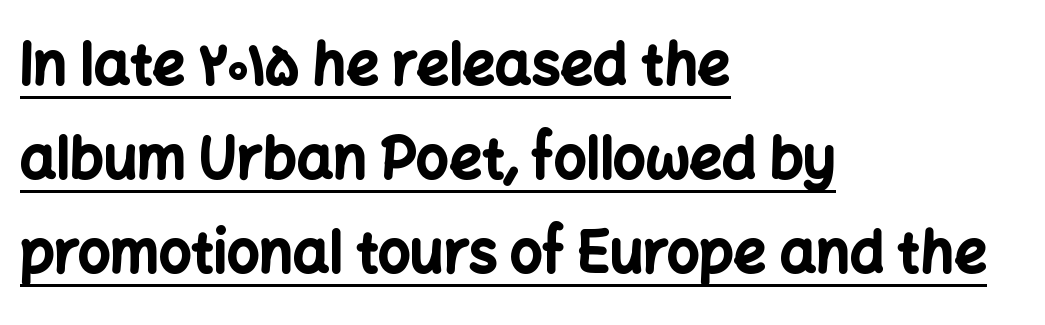
{"serif": "no", "italic": "no", "bold": "yes", "weight": "bold", "width": "normal", "stroke_contrast": "low", "x_height": "medium", "monospaced": "no", "underline": "yes", "align": "left", "line_spacing": "normal", "line_spacing_ratio": 1.65, "letter_spacing": "normal", "letter_spacing_em": 0.0, "glyph_px": 57}
